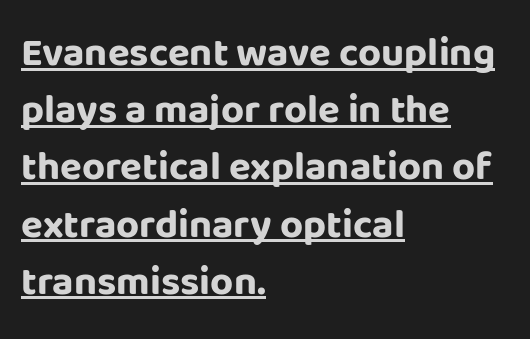
Q: Is the text bold? A: Yes.
Q: Is the text italic (slanted)? A: No, it is upright.
Q: Is the typeface a serif or a sans-serif typeface? A: Sans-serif.
Q: Is the text underlined? A: Yes.
Q: How is the paragraph aligned? A: Left-aligned.
Q: Is the spacing between letters normal or unusually wide? A: Normal.
Q: Is the spacing between lines tight, normal or loose? A: Normal.
Q: Width (condensed, normal, or wide)? A: Normal.
Q: Stroke contrast? A: Low.
Q: x-height? A: Large.
Q: Monospaced? A: No.
